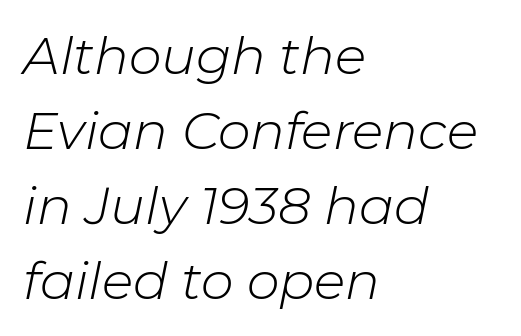
{"italic": "yes", "lean": "right", "slant_degrees": 11, "bold": "no", "weight": "light", "width": "normal", "stroke_contrast": "low", "x_height": "medium", "monospaced": "no", "underline": "no", "align": "left", "line_spacing": "normal", "line_spacing_ratio": 1.44, "letter_spacing": "normal", "letter_spacing_em": 0.0, "glyph_px": 52}
